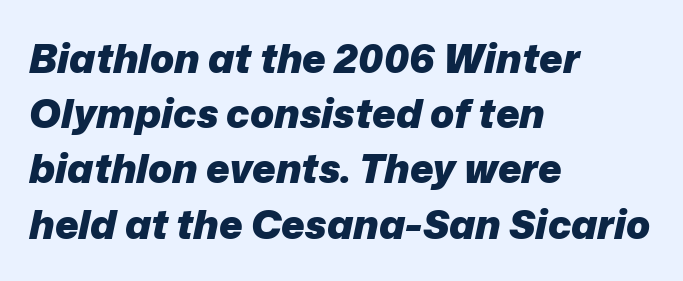
Q: Is the text bold? A: Yes.
Q: Is the text italic (slanted)? A: Yes, it leans right by about 12 degrees.
Q: Is the text underlined? A: No.
Q: How is the paragraph aligned? A: Left-aligned.
Q: Is the spacing between letters normal or unusually wide? A: Normal.
Q: Is the spacing between lines tight, normal or loose? A: Normal.
Q: Width (condensed, normal, or wide)? A: Normal.
Q: Stroke contrast? A: Low.
Q: x-height? A: Medium.
Q: Monospaced? A: No.
